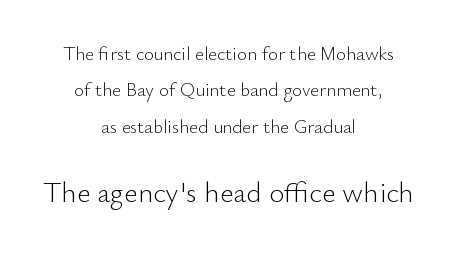
Q: Is the text bold? A: No.
Q: Is the text italic (slanted)? A: No, it is upright.
Q: Is the typeface a serif or a sans-serif typeface? A: Sans-serif.
Q: Is the text underlined? A: No.
Q: How is the paragraph aligned? A: Centered.
Q: Is the spacing between letters normal or unusually wide? A: Normal.
Q: Is the spacing between lines tight, normal or loose? A: Loose.
Q: Which block of text is set in a larger size, the first (top) or the second (bottom)? A: The second (bottom) one.
Q: Width (condensed, normal, or wide)? A: Normal.
Q: Stroke contrast? A: Low.
Q: x-height? A: Small.
Q: Monospaced? A: No.
